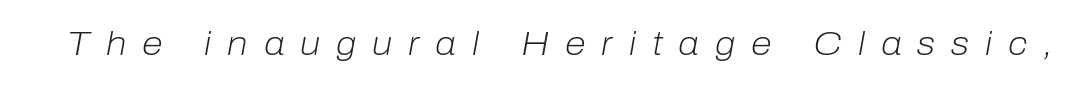
{"italic": "yes", "lean": "right", "slant_degrees": 10, "bold": "no", "weight": "light", "width": "normal", "stroke_contrast": "low", "x_height": "medium", "monospaced": "no", "underline": "no", "letter_spacing": "wide", "letter_spacing_em": 0.47, "glyph_px": 34}
